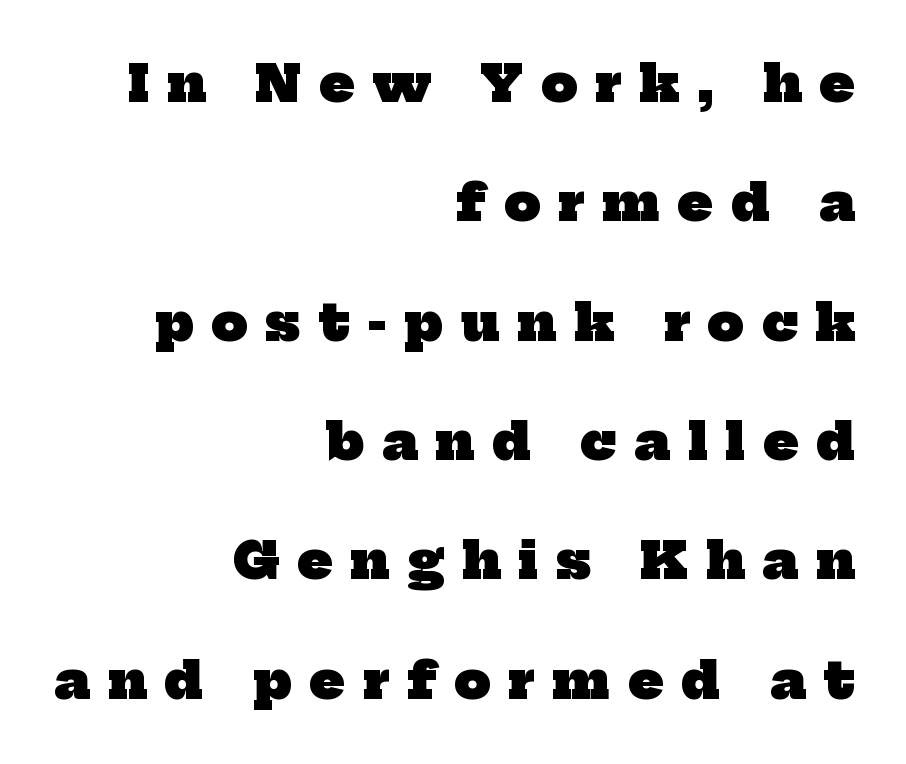
{"serif": "yes", "bold": "yes", "weight": "heavy", "width": "normal", "stroke_contrast": "low", "x_height": "medium", "monospaced": "no", "underline": "no", "align": "right", "line_spacing": "loose", "line_spacing_ratio": 2.34, "letter_spacing": "wide", "letter_spacing_em": 0.35, "glyph_px": 51}
